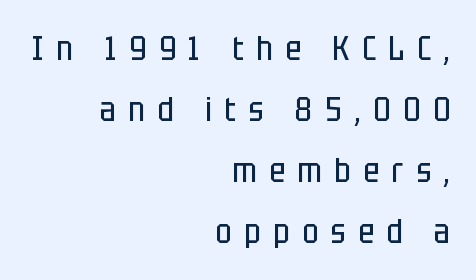
Q: Is the text bold? A: No.
Q: Is the text italic (slanted)? A: No, it is upright.
Q: Is the typeface a serif or a sans-serif typeface? A: Sans-serif.
Q: Is the text underlined? A: No.
Q: How is the paragraph aligned? A: Right-aligned.
Q: Is the spacing between letters normal or unusually wide? A: Unusually wide.
Q: Width (condensed, normal, or wide)? A: Condensed.
Q: Stroke contrast? A: Low.
Q: x-height? A: Large.
Q: Monospaced? A: No.
